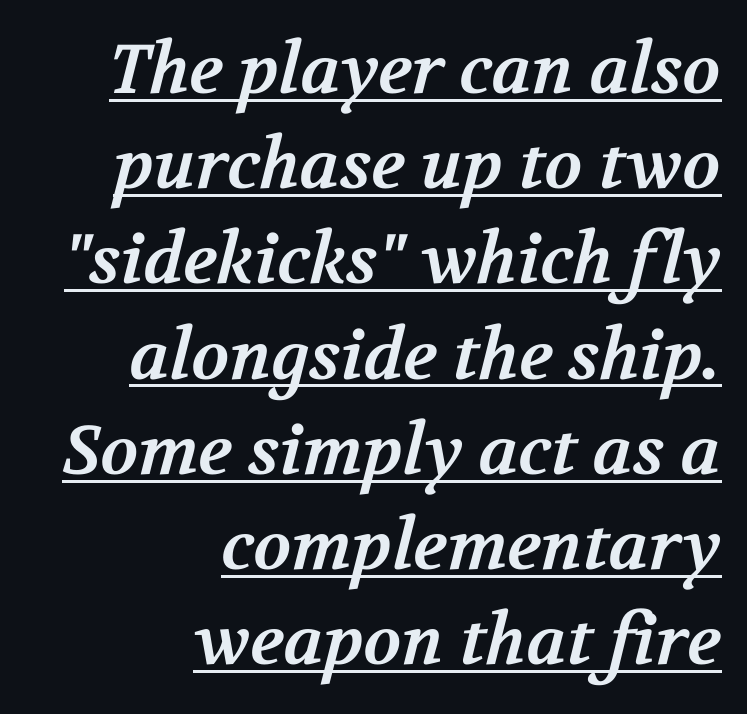
Q: Is the text bold? A: Yes.
Q: Is the typeface a serif or a sans-serif typeface? A: Serif.
Q: Is the text underlined? A: Yes.
Q: How is the paragraph aligned? A: Right-aligned.
Q: Is the spacing between letters normal or unusually wide? A: Normal.
Q: Is the spacing between lines tight, normal or loose? A: Normal.
Q: Width (condensed, normal, or wide)? A: Normal.
Q: Stroke contrast? A: Medium.
Q: x-height? A: Medium.
Q: Monospaced? A: No.
